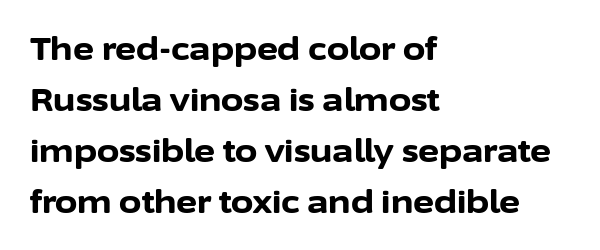
{"serif": "no", "italic": "no", "bold": "yes", "weight": "bold", "width": "normal", "stroke_contrast": "low", "x_height": "medium", "monospaced": "no", "underline": "no", "align": "left", "line_spacing": "normal", "line_spacing_ratio": 1.59, "letter_spacing": "normal", "letter_spacing_em": 0.0, "glyph_px": 32}
